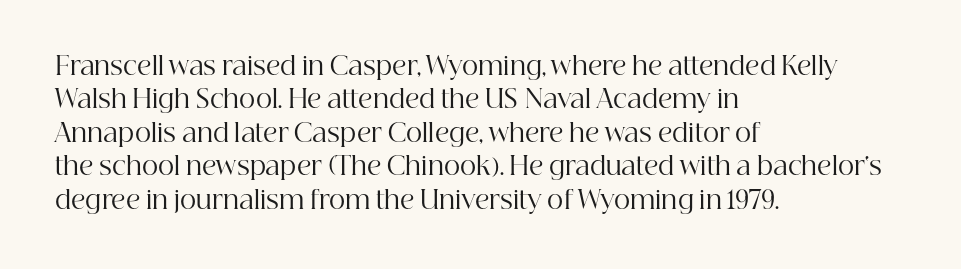
Notice how the stems are strictly vertical — no italics here. Clear beneath every line of the passage. Compared with typical paragraphs, the rows here are spaced about the same. The letters look calm and open, with moderate or lighter stems. Spacing between characters is what you'd get straight out of the box.
